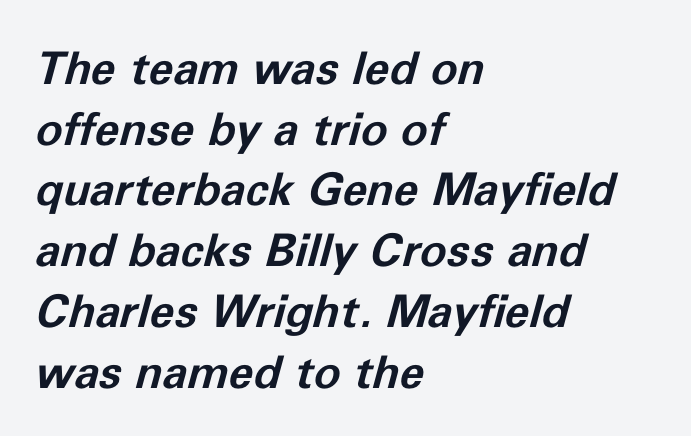
The specimen omits any rule beneath the text block's lines. Tall strokes in this sample are angled rather than plumb. The rag falls on the right side of this text block. What stands out about the letter spacing? Nothing — it is the standard amount.
